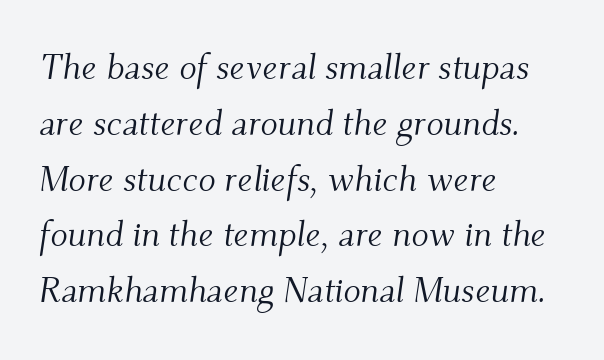
{"serif": "yes", "italic": "yes", "lean": "right", "slant_degrees": 9, "bold": "no", "weight": "light", "width": "normal", "stroke_contrast": "medium", "x_height": "small", "monospaced": "no", "underline": "no", "align": "left", "line_spacing": "normal", "line_spacing_ratio": 1.55, "letter_spacing": "normal", "letter_spacing_em": 0.0, "glyph_px": 36}
